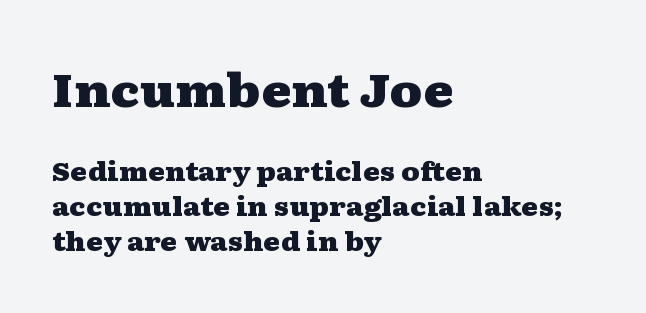
{"serif": "yes", "italic": "no", "bold": "yes", "weight": "heavy", "width": "wide", "stroke_contrast": "medium", "x_height": "medium", "monospaced": "no", "underline": "no", "align": "left", "line_spacing": "normal", "line_spacing_ratio": 1.34, "letter_spacing": "normal", "letter_spacing_em": 0.0, "larger_block": "first", "size_ratio": 1.77, "glyph_px": 46}
